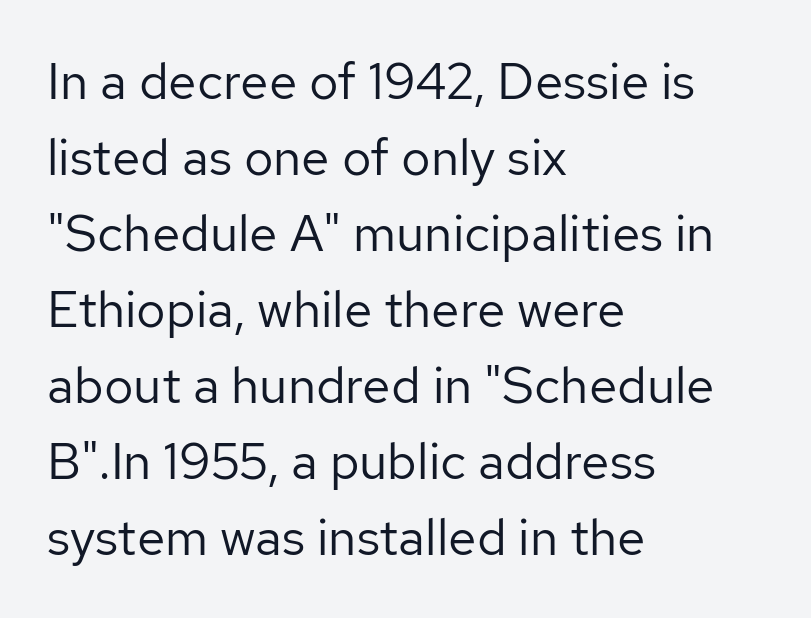
The rendering shows plain stroke endings on the letterforms — a sans-serif design. The letterforms sit shoulder to shoulder at normal distance. Spacing verdict: proportional, widths tailored to each character. No word sits above an underline. The axis of the letterforms is exactly vertical.
